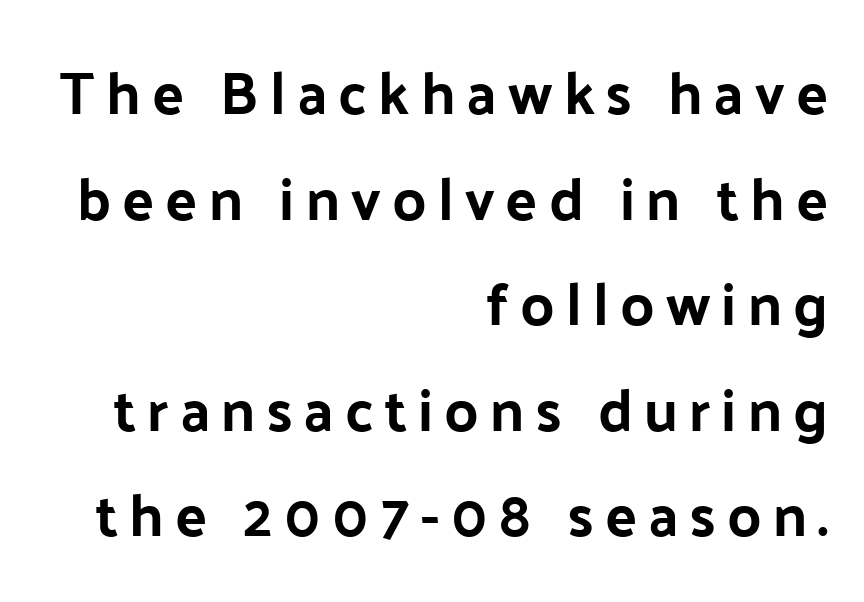
{"serif": "no", "italic": "no", "width": "normal", "stroke_contrast": "low", "x_height": "medium", "monospaced": "no", "underline": "no", "align": "right", "line_spacing_ratio": 1.79, "glyph_px": 59}
